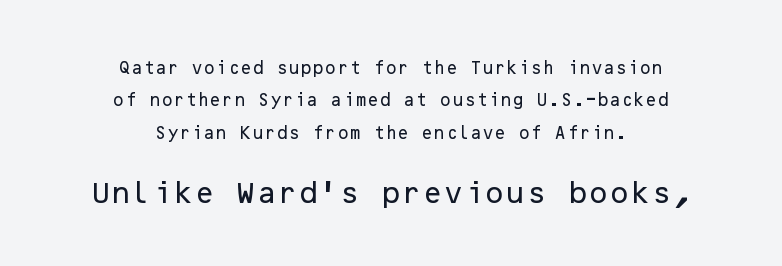
{"italic": "no", "underline": "no", "align": "center", "line_spacing": "loose", "line_spacing_ratio": 2.32, "letter_spacing": "normal", "letter_spacing_em": 0.0, "larger_block": "second", "size_ratio": 1.71, "glyph_px": 24}
